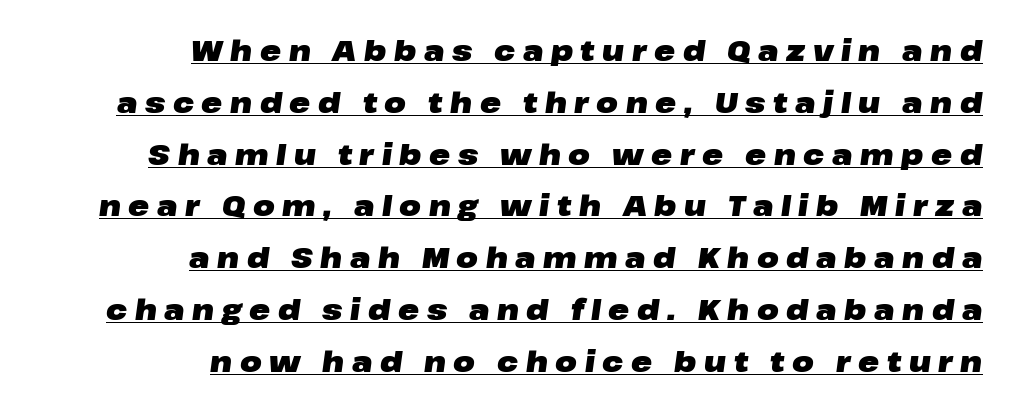
{"italic": "yes", "lean": "right", "slant_degrees": 8, "bold": "yes", "weight": "heavy", "width": "wide", "stroke_contrast": "low", "x_height": "medium", "monospaced": "no", "underline": "yes", "align": "right", "line_spacing_ratio": 1.85, "letter_spacing": "wide", "letter_spacing_em": 0.27, "glyph_px": 28}
